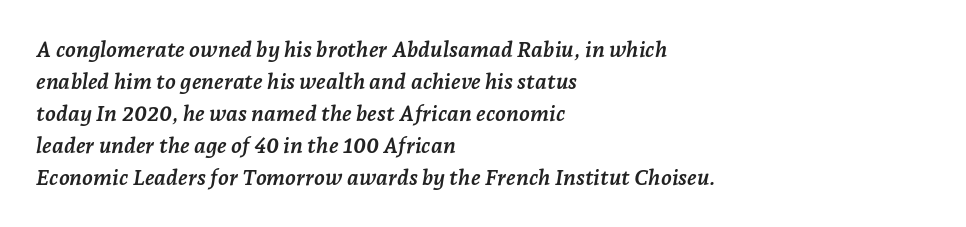
Q: Is the text bold? A: Yes.
Q: Is the text italic (slanted)? A: Yes, it leans right by about 7 degrees.
Q: Is the text underlined? A: No.
Q: How is the paragraph aligned? A: Left-aligned.
Q: Is the spacing between letters normal or unusually wide? A: Normal.
Q: Is the spacing between lines tight, normal or loose? A: Normal.
